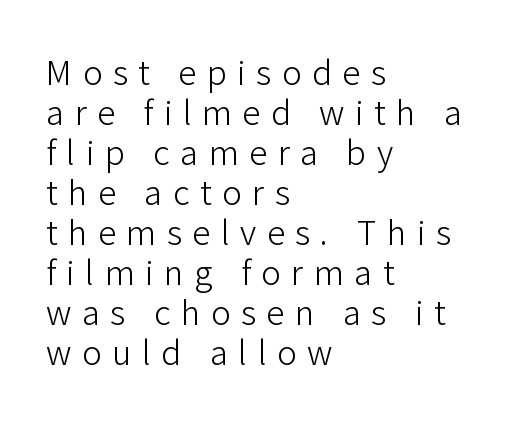
Q: Is the text bold? A: No.
Q: Is the text italic (slanted)? A: No, it is upright.
Q: Is the typeface a serif or a sans-serif typeface? A: Sans-serif.
Q: Is the text underlined? A: No.
Q: How is the paragraph aligned? A: Left-aligned.
Q: Is the spacing between letters normal or unusually wide? A: Unusually wide.
Q: Width (condensed, normal, or wide)? A: Normal.
Q: Stroke contrast? A: Low.
Q: x-height? A: Medium.
Q: Monospaced? A: No.
